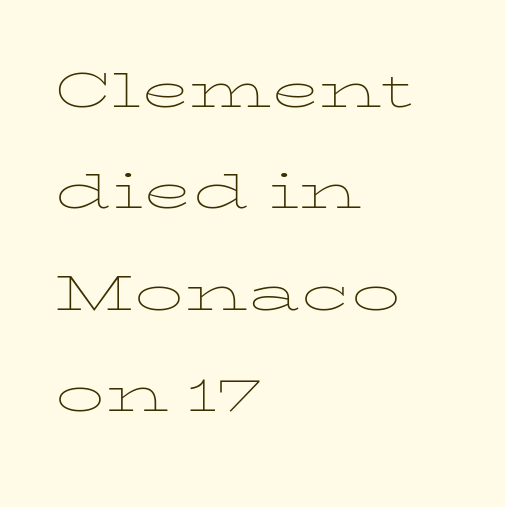
Q: Is the text bold? A: No.
Q: Is the text italic (slanted)? A: No, it is upright.
Q: Is the text underlined? A: No.
Q: How is the paragraph aligned? A: Left-aligned.
Q: Is the spacing between letters normal or unusually wide? A: Normal.
Q: Is the spacing between lines tight, normal or loose? A: Normal.
Q: Width (condensed, normal, or wide)? A: Wide.
Q: Stroke contrast? A: Low.
Q: x-height? A: Medium.
Q: Monospaced? A: No.
